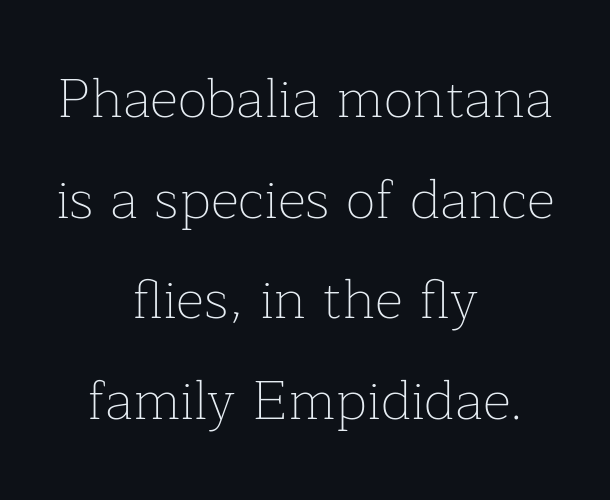
{"serif": "yes", "italic": "no", "bold": "no", "weight": "thin", "width": "normal", "stroke_contrast": "low", "x_height": "medium", "monospaced": "no", "underline": "no", "align": "center", "line_spacing_ratio": 1.83, "letter_spacing": "normal", "letter_spacing_em": 0.0, "glyph_px": 55}
